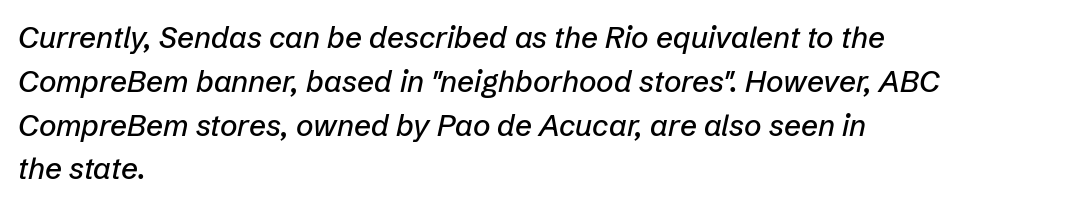
{"italic": "yes", "lean": "right", "slant_degrees": 12, "width": "normal", "stroke_contrast": "low", "x_height": "medium", "monospaced": "no", "underline": "no", "align": "left", "line_spacing": "normal", "line_spacing_ratio": 1.46, "letter_spacing": "normal", "letter_spacing_em": 0.0, "glyph_px": 30}
